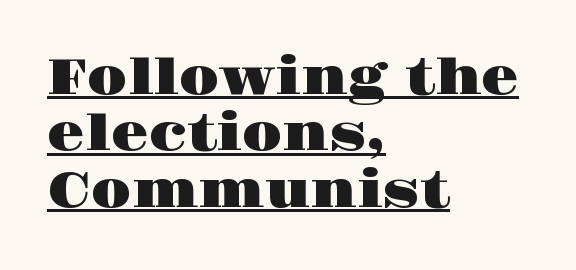
A rule runs beneath these lines of type. The lines in this sample share a left origin and differ only in where they stop. In terms of letterspacing, this is plain default setting. Check where the strokes stop: tiny serifs finish them off. Rows of type sit shoulder to shoulder in the vertical direction. This is the regular roman posture of the typeface.
